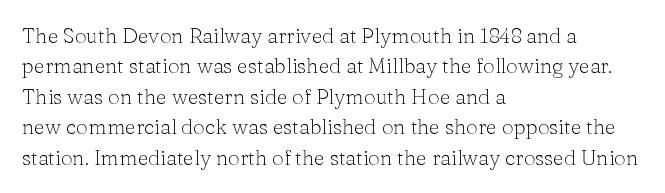
Q: Is the text bold? A: No.
Q: Is the text italic (slanted)? A: No, it is upright.
Q: Is the text underlined? A: No.
Q: How is the paragraph aligned? A: Left-aligned.
Q: Is the spacing between letters normal or unusually wide? A: Normal.
Q: Is the spacing between lines tight, normal or loose? A: Normal.
